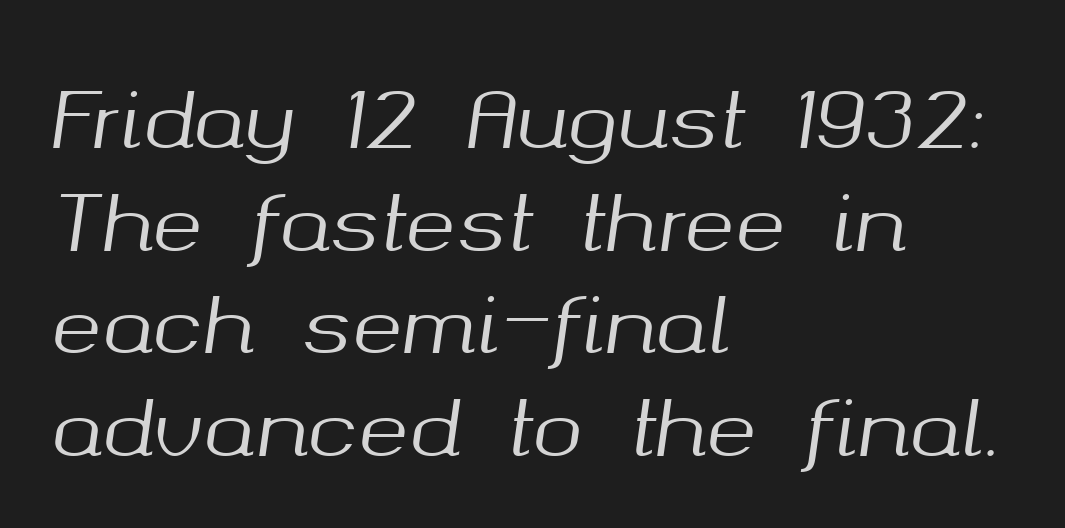
{"italic": "yes", "lean": "right", "slant_degrees": 8, "width": "normal", "stroke_contrast": "medium", "x_height": "medium", "monospaced": "no", "underline": "no", "align": "left", "line_spacing": "normal", "line_spacing_ratio": 1.35, "letter_spacing": "normal", "letter_spacing_em": 0.0, "glyph_px": 76}
